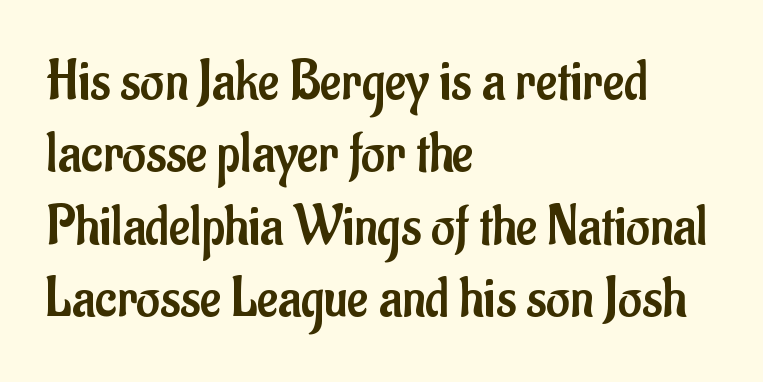
Weight: in the light-to-regular range. Which margin do the lines hug? The left one — the right edge is uneven. Students, note that the glyphs here touch the page at normal intervals. These lines were composed using upright roman letters.
